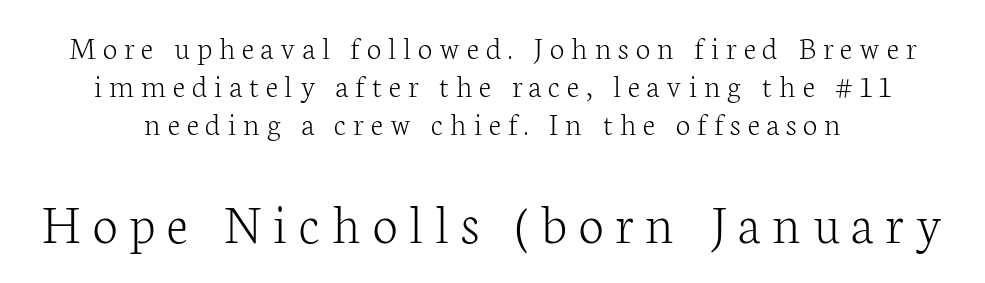
Look at the bottom of the vertical strokes: they flare into serifs here. These two chunks differ in scale, with the bottom chunk taking the larger measure. Check under the words: just untouched page. The tracking jumps out immediately: characters are airy and widely separated. The designer dialed line spacing down below the default.
